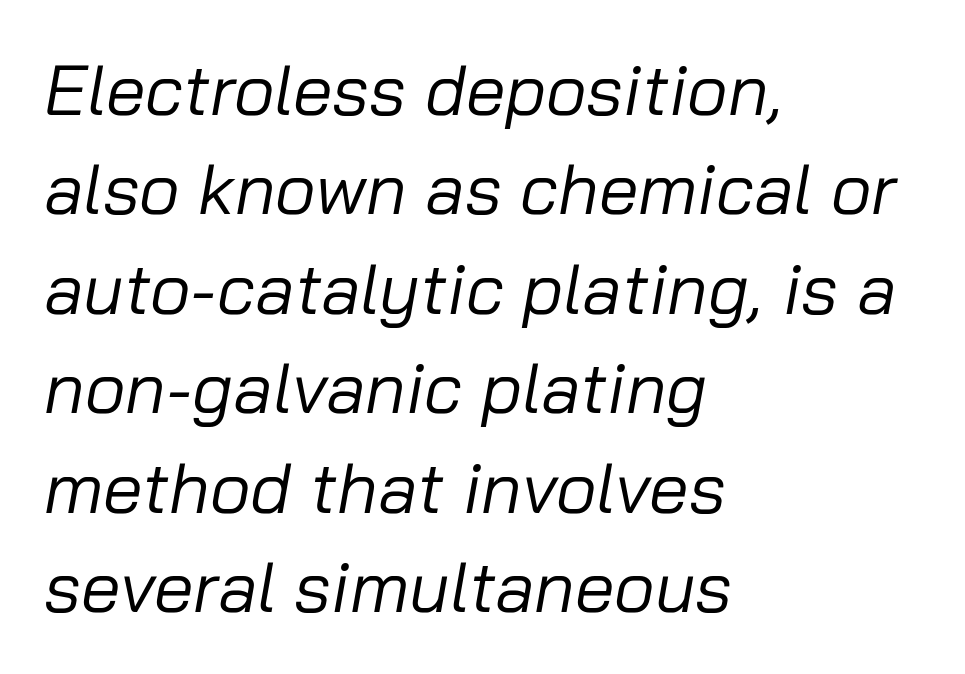
The image shows 71 px regular-weight type, italic (leaning right); set left-aligned, normal line spacing (1.4x), normal letter spacing, not underlined; low stroke contrast and a medium x-height.
